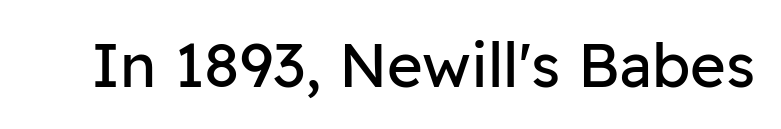
The image shows 61 px regular-weight sans-serif type, upright; set normal letter spacing, not underlined; low stroke contrast and a medium x-height.
